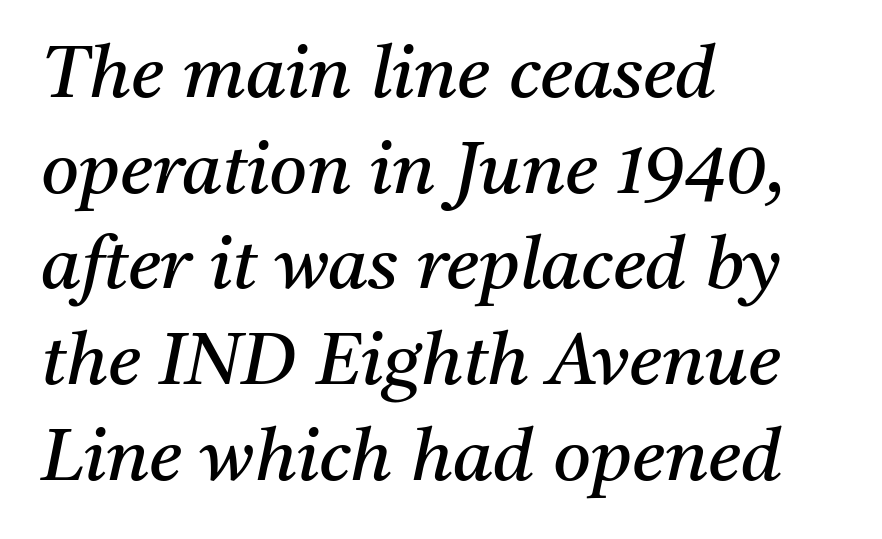
The image shows 73 px regular-weight serif type, italic (leaning right); set left-aligned, normal line spacing (1.31x), normal letter spacing, not underlined; medium stroke contrast and a medium x-height.
